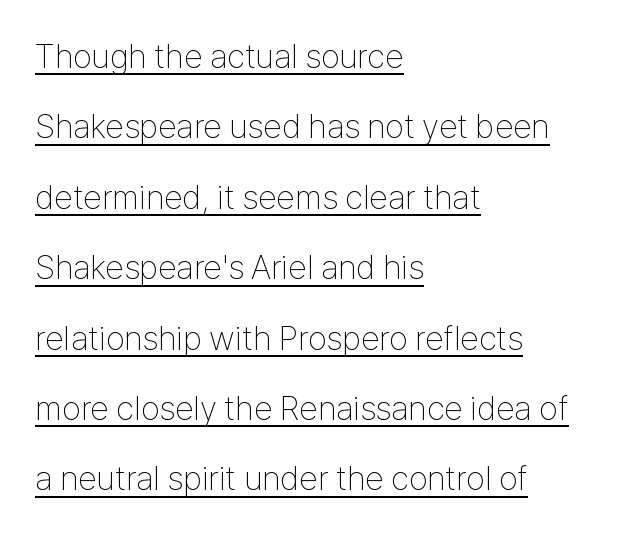
{"serif": "no", "italic": "no", "bold": "no", "weight": "thin", "width": "condensed", "stroke_contrast": "low", "x_height": "medium", "monospaced": "no", "underline": "yes", "align": "left", "line_spacing": "loose", "line_spacing_ratio": 2.07, "letter_spacing": "normal", "letter_spacing_em": 0.0, "glyph_px": 34}
